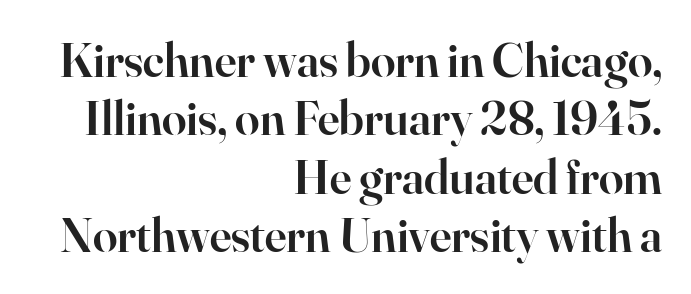
The image shows 49 px semibold serif type, upright; set right-aligned, line spacing 1.19x, normal letter spacing, not underlined; high stroke contrast and a small x-height.
